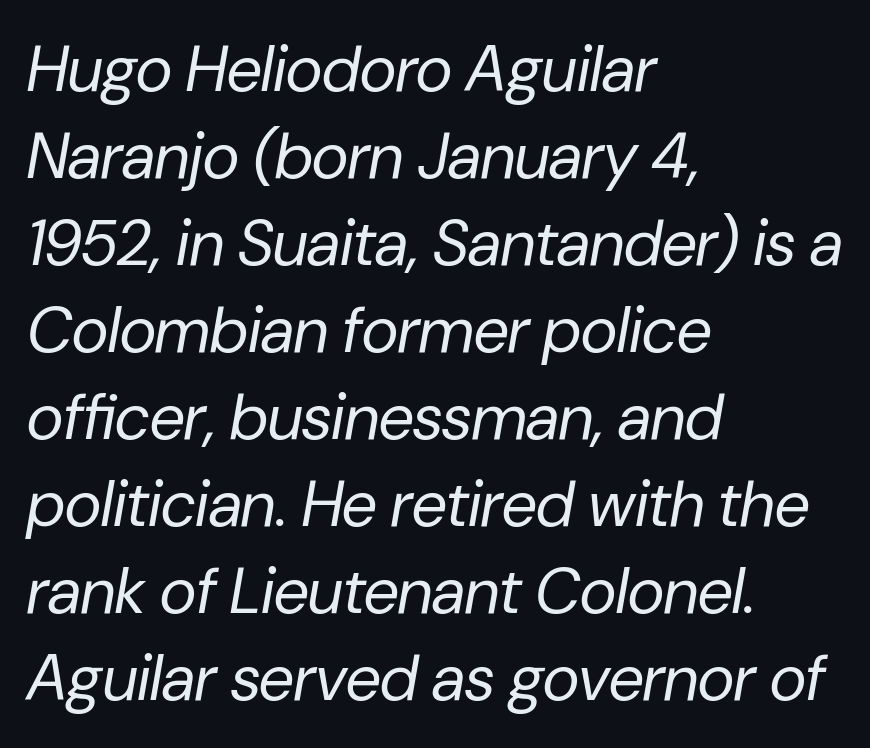
Note the varied advance widths — an 'i' is clearly narrower than an 'm'. A student would call this left alignment; a typographer would say flush left, rag right. The specimen omits any rule beneath the text block's lines. The line texture is even and compact thanks to regular tracking.
